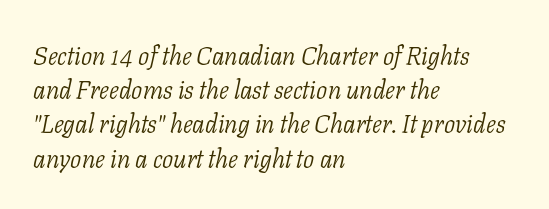
The image shows 25 px text type, italic (leaning right); set left-aligned, normal line spacing (1.37x), normal letter spacing, not underlined.
